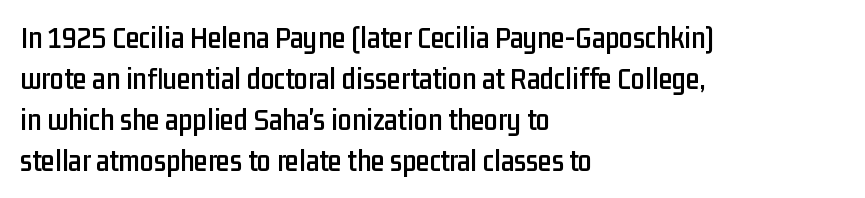
{"serif": "no", "italic": "no", "width": "condensed", "stroke_contrast": "low", "x_height": "medium", "monospaced": "no", "underline": "no", "align": "left", "line_spacing": "normal", "line_spacing_ratio": 1.32, "letter_spacing": "normal", "letter_spacing_em": 0.0, "glyph_px": 31}
